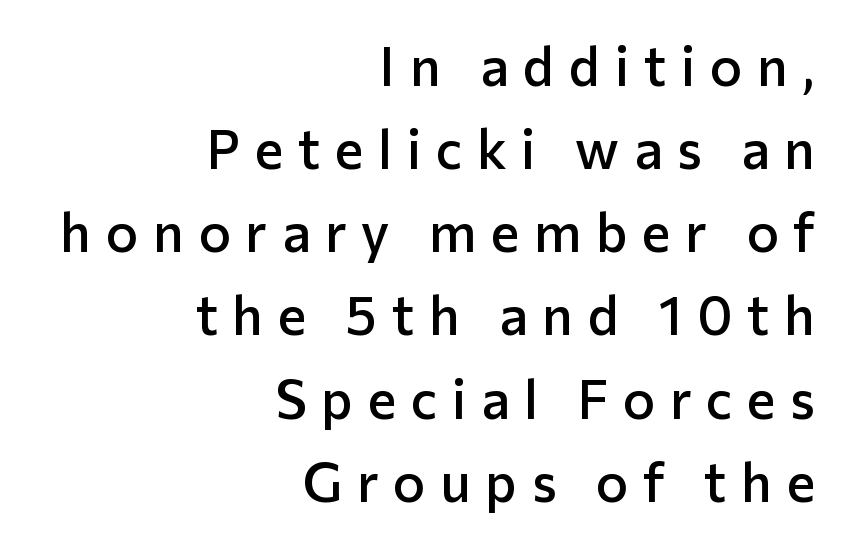
{"serif": "no", "italic": "no", "bold": "semi", "weight": "semibold", "width": "normal", "stroke_contrast": "low", "x_height": "medium", "monospaced": "no", "underline": "no", "align": "right", "line_spacing": "normal", "line_spacing_ratio": 1.54, "letter_spacing": "wide", "letter_spacing_em": 0.27, "glyph_px": 54}
